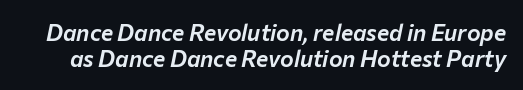
{"italic": "yes", "lean": "right", "slant_degrees": 12, "underline": "no", "line_spacing": "tight", "line_spacing_ratio": 1.15, "letter_spacing": "normal", "letter_spacing_em": 0.0, "glyph_px": 23}
